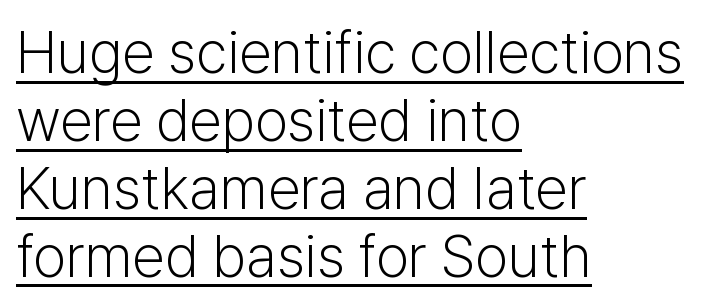
Q: Is the text bold? A: No.
Q: Is the text italic (slanted)? A: No, it is upright.
Q: Is the typeface a serif or a sans-serif typeface? A: Sans-serif.
Q: Is the text underlined? A: Yes.
Q: How is the paragraph aligned? A: Left-aligned.
Q: Is the spacing between letters normal or unusually wide? A: Normal.
Q: Is the spacing between lines tight, normal or loose? A: Tight.
Q: Width (condensed, normal, or wide)? A: Normal.
Q: Stroke contrast? A: Low.
Q: x-height? A: Medium.
Q: Monospaced? A: No.
